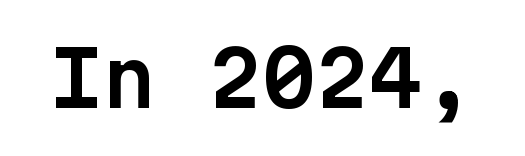
{"serif": "no", "italic": "no", "width": "normal", "stroke_contrast": "low", "x_height": "medium", "monospaced": "yes", "underline": "no", "letter_spacing": "normal", "letter_spacing_em": 0.0, "glyph_px": 76}
